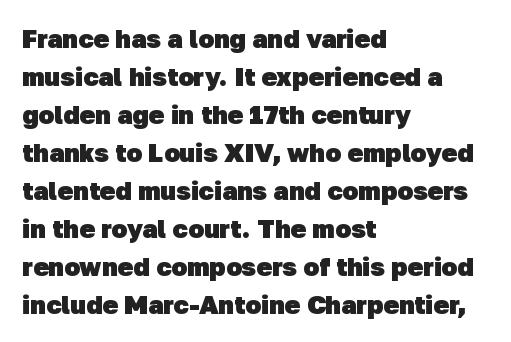
The image shows 26 px bold type; set left-aligned, normal line spacing (1.46x), normal letter spacing, not underlined.
